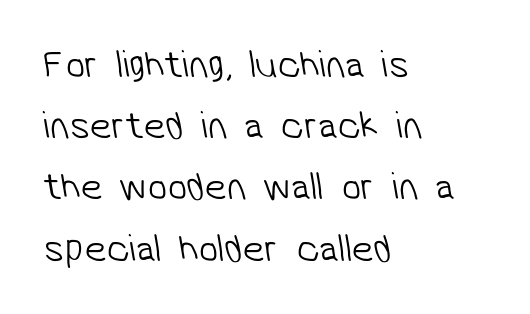
The image shows 39 px light sans-serif type; set left-aligned, normal line spacing (1.57x), normal letter spacing, not underlined; low stroke contrast and a medium x-height.
